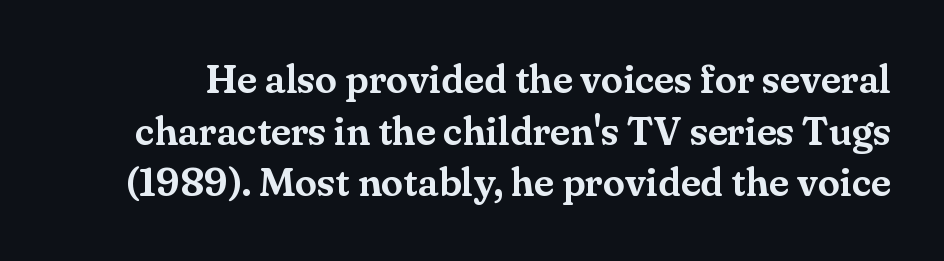
The passage shown is not underscored anywhere. Every stem runs plumb, perpendicular to the baseline. Line spacing here is normal. In terms of letterspacing, this is plain default setting.
